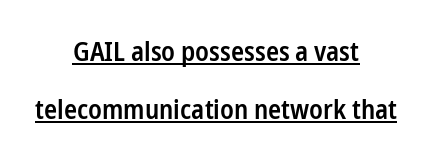
This sample uses an upright cut, with every glyph sitting square on the baseline. Each glyph is drawn with semibold strokes, heavier than normal yet not fully bold. Honestly, the rows look like they've been pulled way apart. Line starts and ends both wander, symmetrically. Does extra space separate the letters? No, they use regular spacing.
